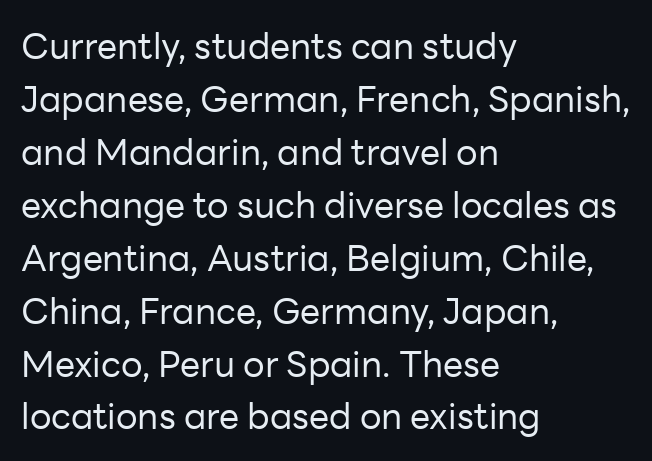
The type sits square on the baseline with zero lean. Casual observation: everything's shoved over to the left. No chunkiness to these letters — they're not bold. This rendering features lettering with no underline. Baseline-to-baseline distance is the conventional proportion of letter height. Default kerning and tracking; the words read as compact shapes.
